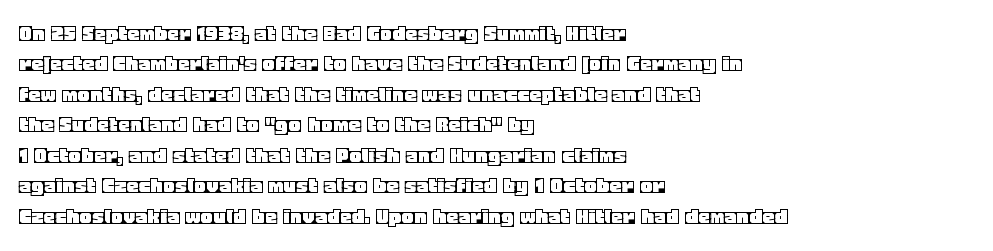
Q: Is the text italic (slanted)? A: No, it is upright.
Q: Is the text underlined? A: No.
Q: How is the paragraph aligned? A: Left-aligned.
Q: Is the spacing between letters normal or unusually wide? A: Normal.
Q: Is the spacing between lines tight, normal or loose? A: Normal.
